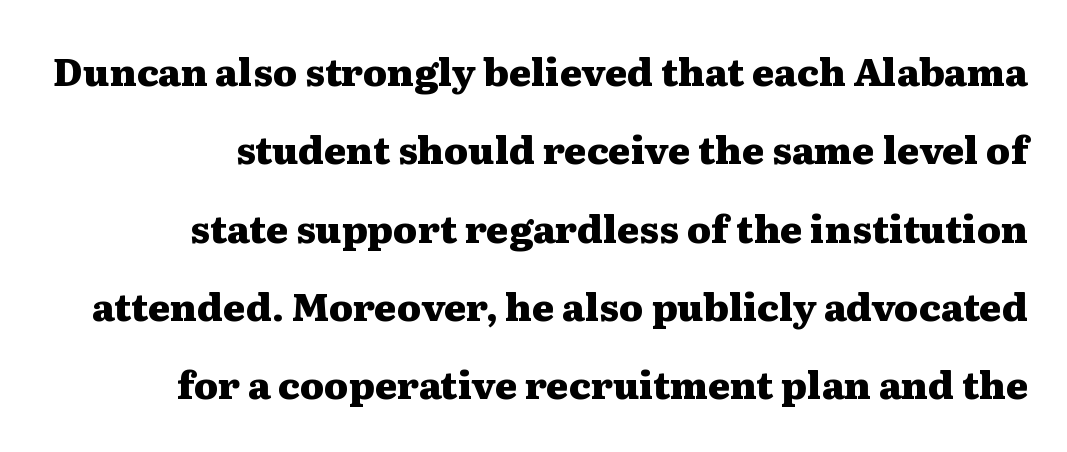
The image shows 38 px heavy, wide serif type, upright; set right-aligned, loose line spacing (2.06x), normal letter spacing, not underlined; medium stroke contrast and a medium x-height.
